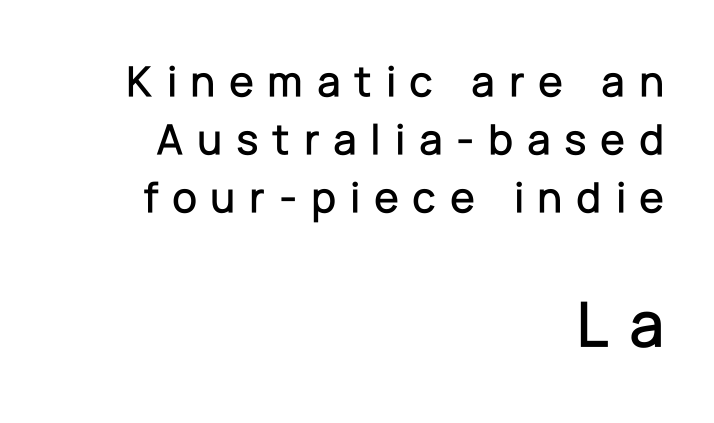
Q: Is the text italic (slanted)? A: No, it is upright.
Q: Is the typeface a serif or a sans-serif typeface? A: Sans-serif.
Q: Is the text underlined? A: No.
Q: How is the paragraph aligned? A: Right-aligned.
Q: Is the spacing between letters normal or unusually wide? A: Unusually wide.
Q: Is the spacing between lines tight, normal or loose? A: Normal.
Q: Which block of text is set in a larger size, the first (top) or the second (bottom)? A: The second (bottom) one.
Q: Width (condensed, normal, or wide)? A: Normal.
Q: Stroke contrast? A: Low.
Q: x-height? A: Medium.
Q: Monospaced? A: No.
